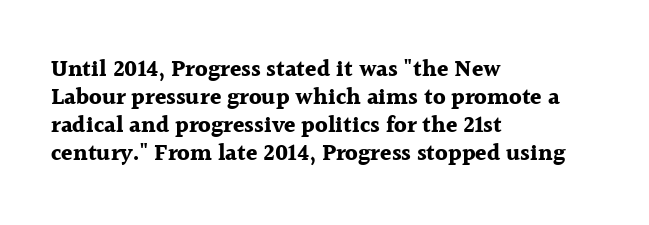
The image shows 23 px bold type, upright; set left-aligned, line spacing 1.22x, normal letter spacing, not underlined.
